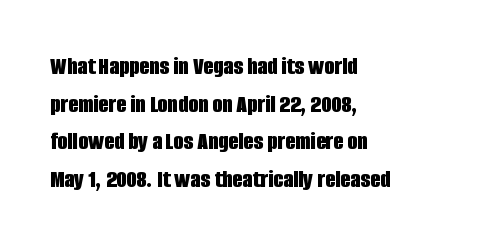
{"italic": "no", "bold": "yes", "underline": "no", "align": "left", "line_spacing": "normal", "line_spacing_ratio": 1.45, "letter_spacing": "normal", "letter_spacing_em": 0.0, "glyph_px": 26}
